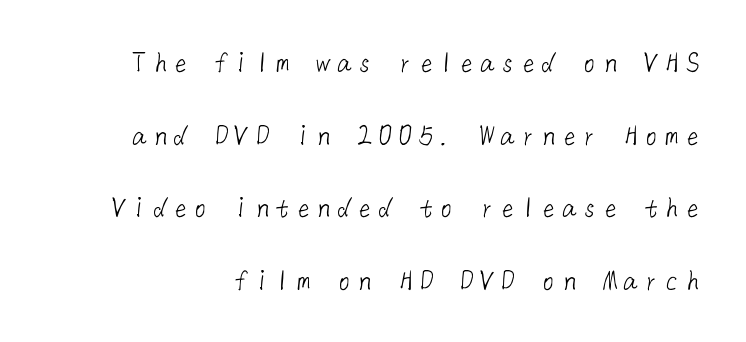
No word sits above an underline. A typesetter would call this leading open, well beyond the default. Summary of weight: not heavy and not bold. Grotesque or geometric, the face here clearly has no serifs.
